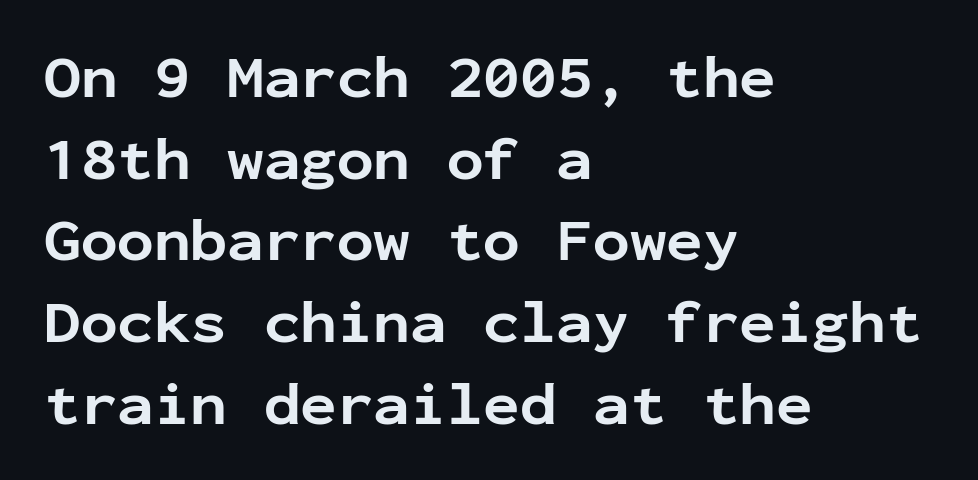
{"serif": "no", "italic": "no", "bold": "yes", "weight": "bold", "width": "normal", "stroke_contrast": "low", "x_height": "medium", "monospaced": "yes", "underline": "no", "align": "left", "line_spacing": "normal", "line_spacing_ratio": 1.34, "letter_spacing": "normal", "letter_spacing_em": 0.0, "glyph_px": 61}
